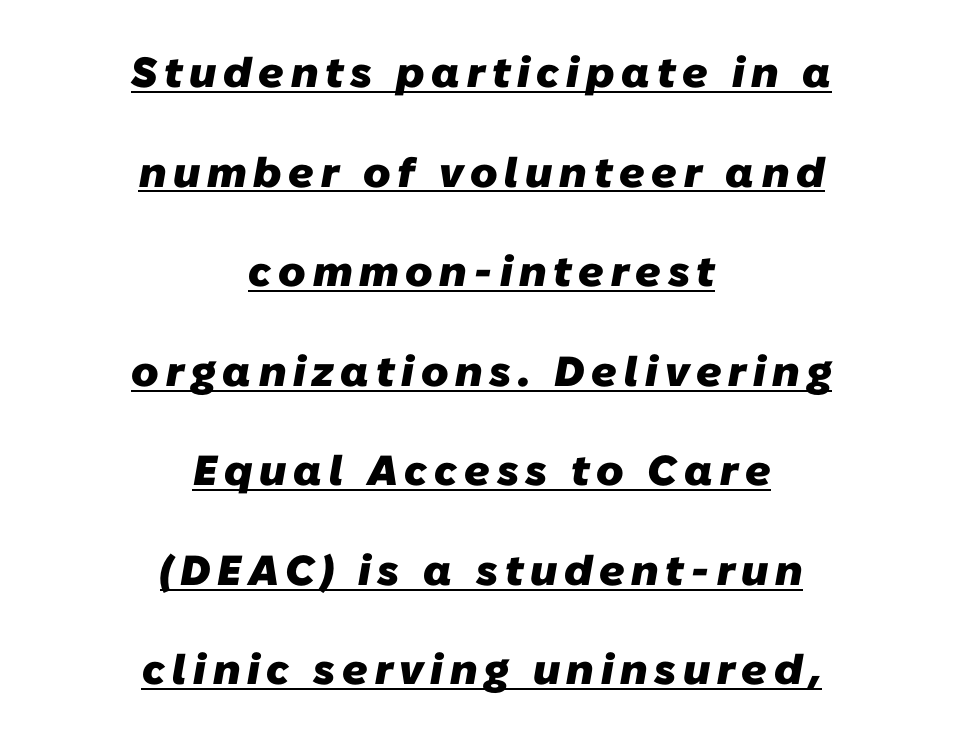
Q: Is the text bold? A: Yes.
Q: Is the typeface a serif or a sans-serif typeface? A: Sans-serif.
Q: Is the text underlined? A: Yes.
Q: How is the paragraph aligned? A: Centered.
Q: Is the spacing between lines tight, normal or loose? A: Loose.
Q: Width (condensed, normal, or wide)? A: Normal.
Q: Stroke contrast? A: Low.
Q: x-height? A: Medium.
Q: Monospaced? A: No.
